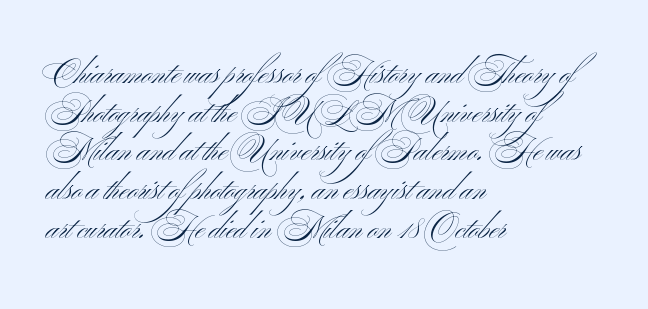
Q: Is the text bold? A: No.
Q: Is the text italic (slanted)? A: Yes.
Q: Is the typeface a serif or a sans-serif typeface? A: Sans-serif.
Q: Is the text underlined? A: No.
Q: How is the paragraph aligned? A: Left-aligned.
Q: Is the spacing between letters normal or unusually wide? A: Normal.
Q: Is the spacing between lines tight, normal or loose? A: Normal.
Q: Width (condensed, normal, or wide)? A: Wide.
Q: Stroke contrast? A: Medium.
Q: x-height? A: Small.
Q: Monospaced? A: No.
